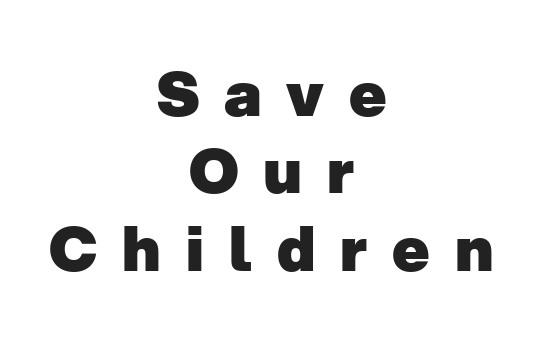
The image shows 62 px heavy sans-serif type; set centered, normal line spacing (1.25x), unusually wide letter spacing (+0.4 em), not underlined; low stroke contrast and a medium x-height.
